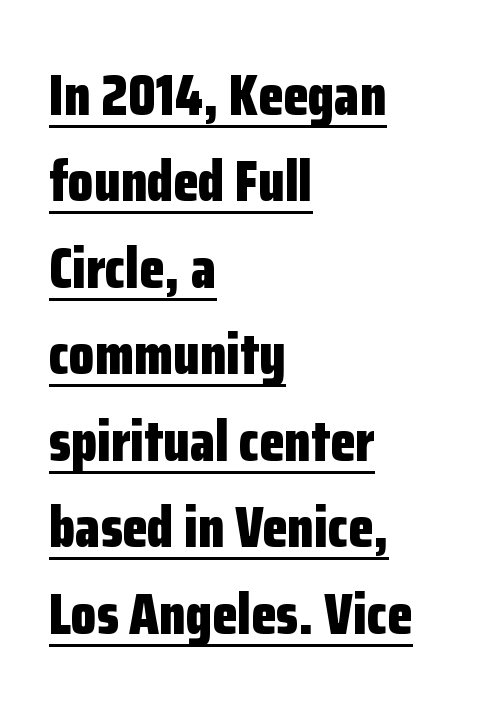
Beneath each row of characters lies a ruled line. This sample has the flowing, uneven cadence of proportional lettering. A typesetter would call this zero additional tracking. Weight check: bold — yes, fully.
